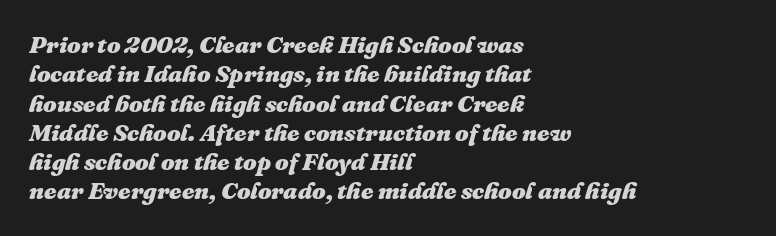
{"italic": "yes", "lean": "right", "slant_degrees": 16, "bold": "yes", "underline": "no", "align": "left", "line_spacing_ratio": 1.22, "letter_spacing": "normal", "letter_spacing_em": 0.0, "glyph_px": 24}
